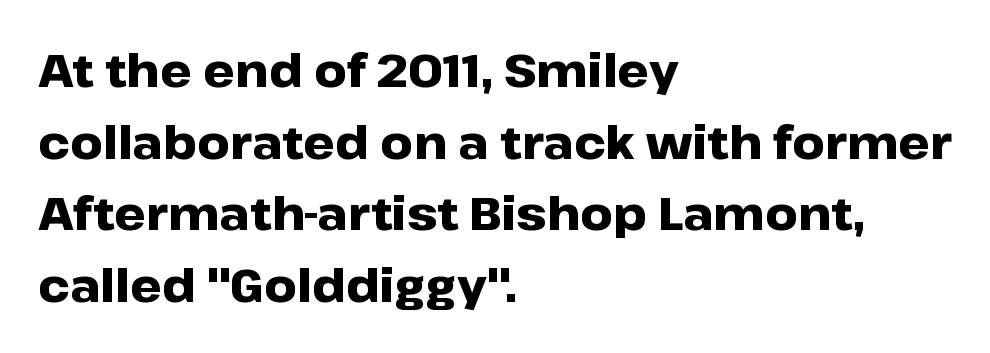
These lines are rendered in a variable-pitch font. The text block is weighted toward the left margin, trailing off unevenly rightward. Students, this is bold: see how much ink each stroke carries. The letters stand upright; this is a roman face. In terms of leading, this rendering sits right in the middle. Between one letter and the next there's only the usual sliver of space.
